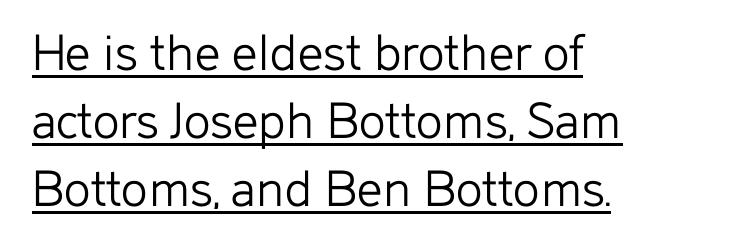
{"serif": "no", "italic": "no", "bold": "no", "weight": "light", "width": "normal", "stroke_contrast": "low", "x_height": "medium", "monospaced": "no", "underline": "yes", "align": "left", "line_spacing_ratio": 1.21, "letter_spacing": "normal", "letter_spacing_em": 0.0, "glyph_px": 56}
